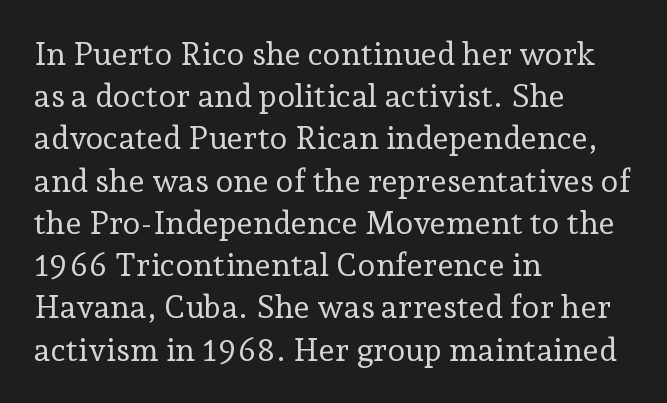
The image shows 32 px regular-weight serif type, upright; set left-aligned, normal line spacing (1.32x), normal letter spacing, not underlined; low stroke contrast and a medium x-height.
